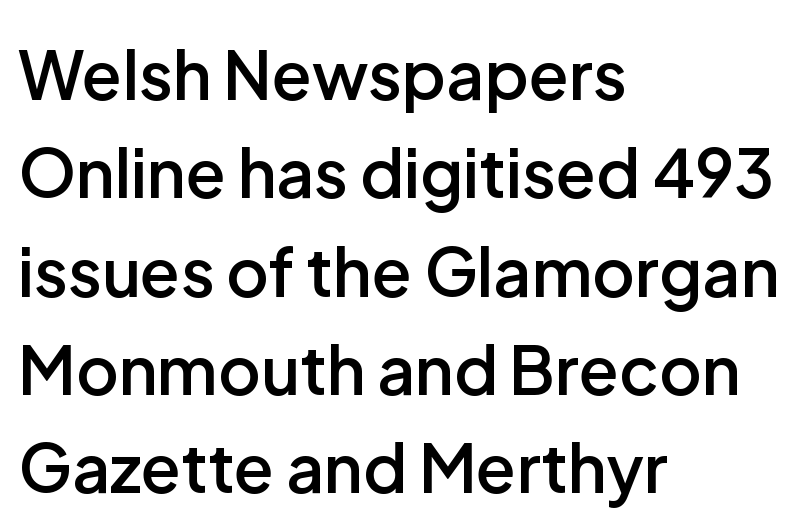
{"serif": "no", "italic": "no", "bold": "semi", "weight": "semibold", "width": "normal", "stroke_contrast": "low", "x_height": "medium", "monospaced": "no", "underline": "no", "align": "left", "line_spacing": "normal", "line_spacing_ratio": 1.49, "letter_spacing": "normal", "letter_spacing_em": 0.0, "glyph_px": 66}
